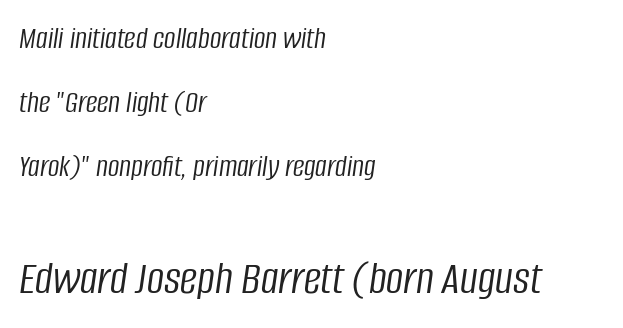
{"italic": "yes", "lean": "right", "slant_degrees": 8, "bold": "no", "weight": "light", "width": "condensed", "stroke_contrast": "low", "x_height": "large", "monospaced": "no", "underline": "no", "align": "left", "line_spacing": "loose", "line_spacing_ratio": 2.0, "letter_spacing": "normal", "letter_spacing_em": 0.0, "larger_block": "second", "size_ratio": 1.5, "glyph_px": 48}
